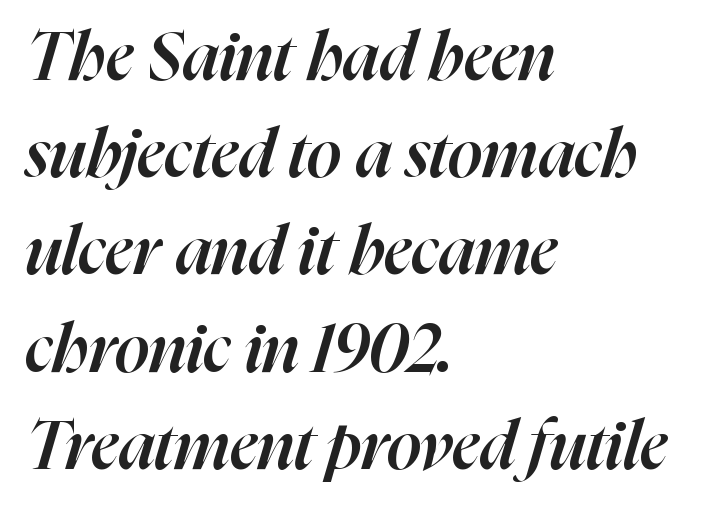
{"italic": "yes", "lean": "right", "slant_degrees": 16, "bold": "semi", "weight": "semibold", "width": "normal", "stroke_contrast": "high", "x_height": "medium", "monospaced": "no", "underline": "no", "align": "left", "line_spacing": "normal", "line_spacing_ratio": 1.43, "letter_spacing": "normal", "letter_spacing_em": 0.0, "glyph_px": 68}
